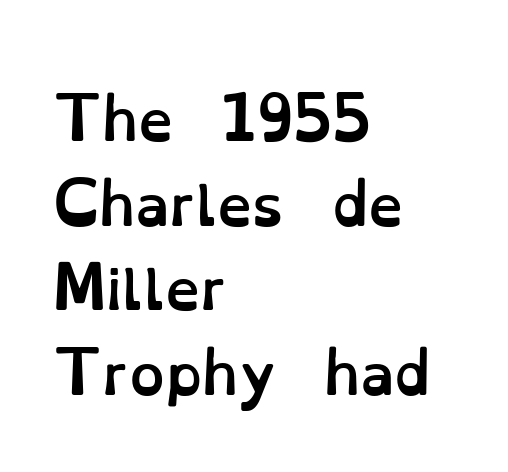
The image shows 56 px semibold type, upright; set left-aligned, normal line spacing (1.51x), normal letter spacing, not underlined; low stroke contrast and a small x-height.
